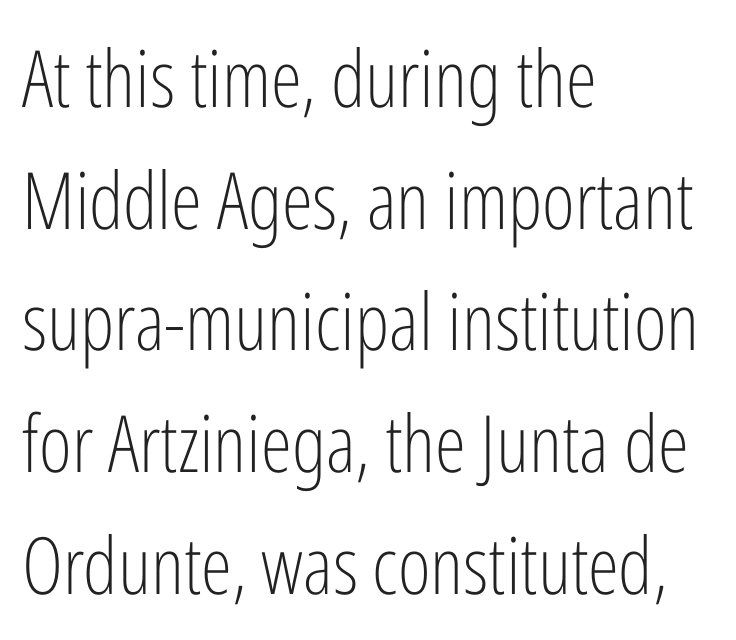
The image shows 79 px light, condensed sans-serif type, upright; set left-aligned, normal line spacing (1.54x), normal letter spacing, not underlined; low stroke contrast and a medium x-height.
